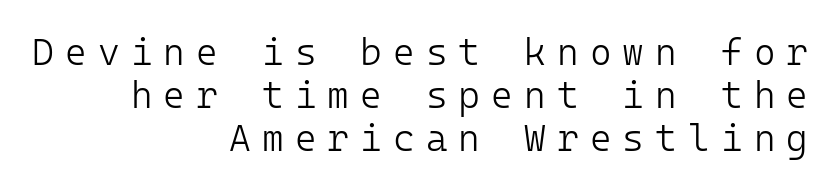
{"serif": "no", "italic": "no", "bold": "no", "weight": "light", "width": "normal", "stroke_contrast": "low", "x_height": "medium", "monospaced": "yes", "underline": "no", "align": "right", "line_spacing_ratio": 1.16, "letter_spacing": "wide", "letter_spacing_em": 0.3, "glyph_px": 37}
